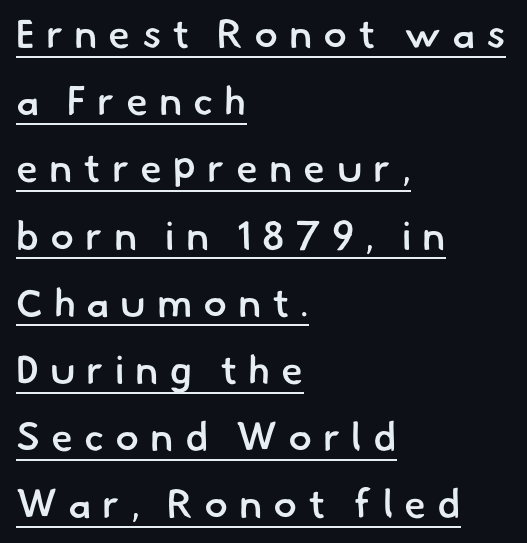
Quick note: interline space is typical. Classification — sans serif. You could not count columns in this text — the font is proportionally spaced. Has an underline been added? It has. Every letter is mildly thick-stroked: semibold rather than bold.
